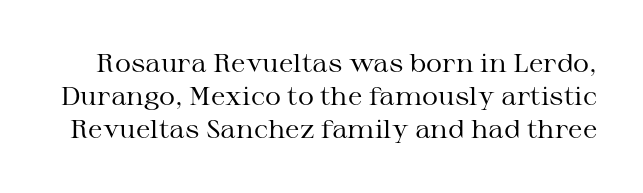
Q: Is the text bold? A: No.
Q: Is the text italic (slanted)? A: No, it is upright.
Q: Is the text underlined? A: No.
Q: Is the spacing between letters normal or unusually wide? A: Normal.
Q: Is the spacing between lines tight, normal or loose? A: Normal.
